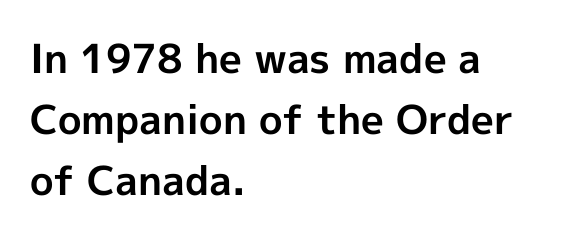
Q: Is the text bold? A: Yes.
Q: Is the text italic (slanted)? A: No, it is upright.
Q: Is the typeface a serif or a sans-serif typeface? A: Sans-serif.
Q: Is the text underlined? A: No.
Q: How is the paragraph aligned? A: Left-aligned.
Q: Is the spacing between letters normal or unusually wide? A: Normal.
Q: Is the spacing between lines tight, normal or loose? A: Normal.
Q: Width (condensed, normal, or wide)? A: Normal.
Q: x-height? A: Medium.
Q: Monospaced? A: No.
